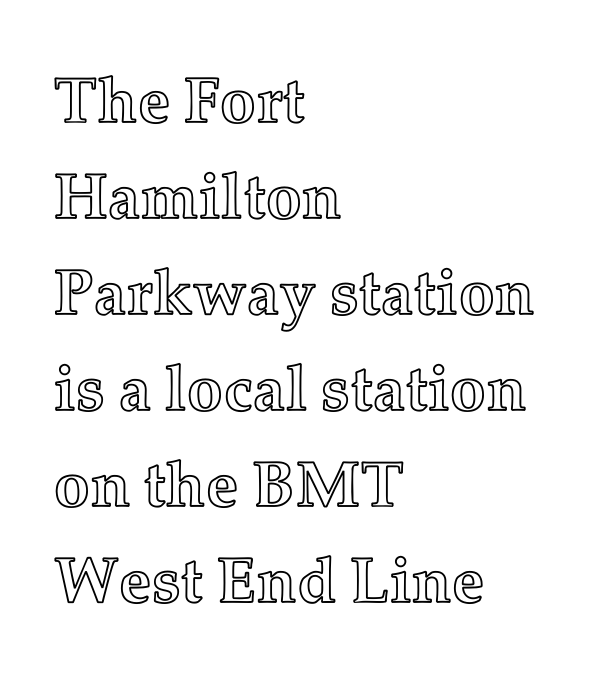
Q: Is the text italic (slanted)? A: No, it is upright.
Q: Is the text underlined? A: No.
Q: How is the paragraph aligned? A: Left-aligned.
Q: Is the spacing between letters normal or unusually wide? A: Normal.
Q: Is the spacing between lines tight, normal or loose? A: Normal.
Q: Width (condensed, normal, or wide)? A: Normal.
Q: x-height? A: Medium.
Q: Monospaced? A: No.
